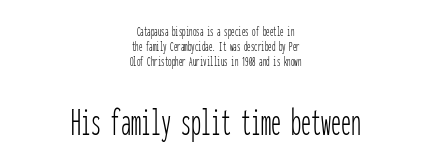
{"serif": "no", "italic": "no", "bold": "no", "weight": "thin", "width": "condensed", "stroke_contrast": "low", "x_height": "medium", "monospaced": "yes", "underline": "no", "align": "center", "line_spacing": "tight", "line_spacing_ratio": 1.07, "letter_spacing": "normal", "letter_spacing_em": 0.0, "larger_block": "second", "size_ratio": 2.86, "glyph_px": 40}
